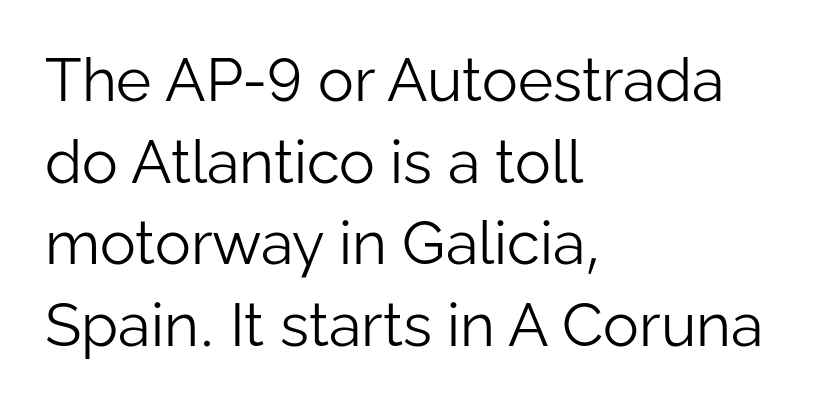
Q: Is the text bold? A: No.
Q: Is the text italic (slanted)? A: No, it is upright.
Q: Is the typeface a serif or a sans-serif typeface? A: Sans-serif.
Q: Is the text underlined? A: No.
Q: How is the paragraph aligned? A: Left-aligned.
Q: Is the spacing between letters normal or unusually wide? A: Normal.
Q: Is the spacing between lines tight, normal or loose? A: Normal.
Q: Width (condensed, normal, or wide)? A: Normal.
Q: Stroke contrast? A: Low.
Q: x-height? A: Medium.
Q: Monospaced? A: No.
